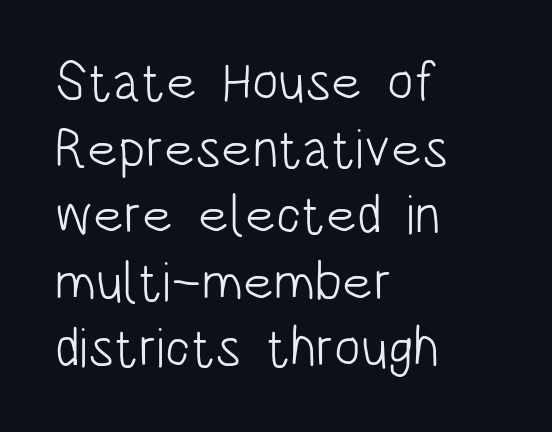
Q: Is the text bold? A: No.
Q: Is the text italic (slanted)? A: No, it is upright.
Q: Is the typeface a serif or a sans-serif typeface? A: Sans-serif.
Q: Is the text underlined? A: No.
Q: How is the paragraph aligned? A: Left-aligned.
Q: Is the spacing between letters normal or unusually wide? A: Normal.
Q: Width (condensed, normal, or wide)? A: Condensed.
Q: Stroke contrast? A: Low.
Q: x-height? A: Large.
Q: Monospaced? A: No.
